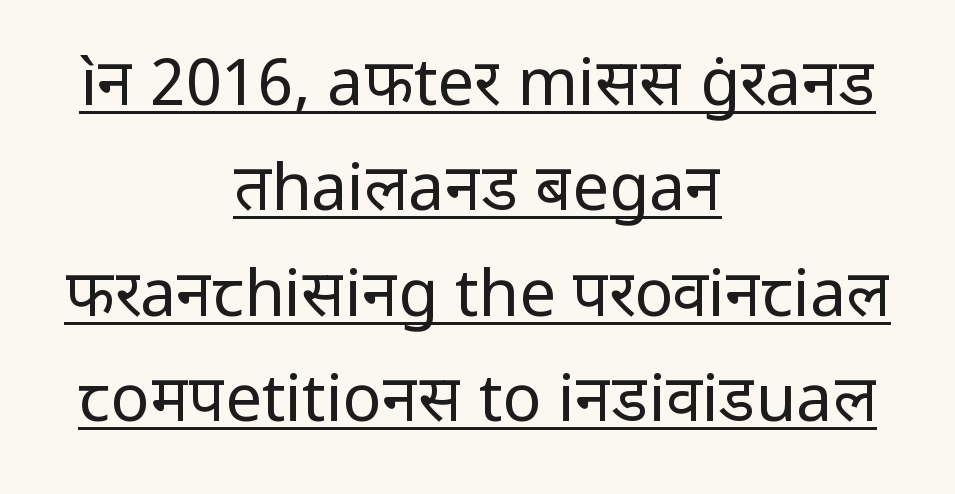
Q: Is the text bold? A: No.
Q: Is the text italic (slanted)? A: No, it is upright.
Q: Is the typeface a serif or a sans-serif typeface? A: Sans-serif.
Q: Is the text underlined? A: Yes.
Q: How is the paragraph aligned? A: Centered.
Q: Is the spacing between letters normal or unusually wide? A: Normal.
Q: Is the spacing between lines tight, normal or loose? A: Normal.
Q: Width (condensed, normal, or wide)? A: Normal.
Q: Stroke contrast? A: Low.
Q: x-height? A: Medium.
Q: Monospaced? A: No.
